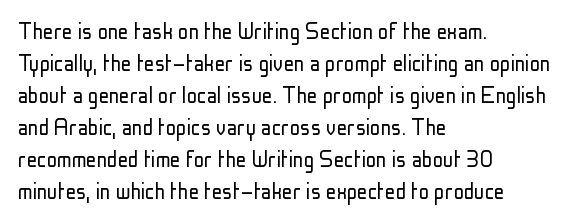
The image shows 26 px text type, upright; set left-aligned, line spacing 1.23x, normal letter spacing, not underlined.
